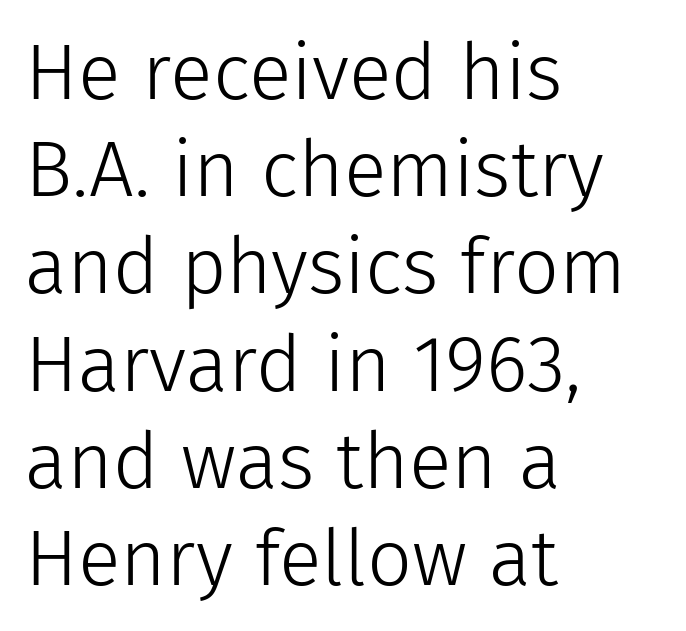
Q: Is the text bold? A: No.
Q: Is the text italic (slanted)? A: No, it is upright.
Q: Is the typeface a serif or a sans-serif typeface? A: Sans-serif.
Q: Is the text underlined? A: No.
Q: How is the paragraph aligned? A: Left-aligned.
Q: Is the spacing between letters normal or unusually wide? A: Normal.
Q: Width (condensed, normal, or wide)? A: Normal.
Q: Stroke contrast? A: Low.
Q: x-height? A: Medium.
Q: Monospaced? A: No.
